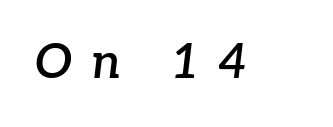
The rendering inserts visible extra space after every character. This is oblique type, the kind used for emphasis or titles. Each letter keeps its own natural width here, so spacing adapts to shape. Descenders hang freely into open space. Each glyph is drawn with semibold strokes, heavier than normal yet not fully bold. Regarding serifs, this sample has them.
